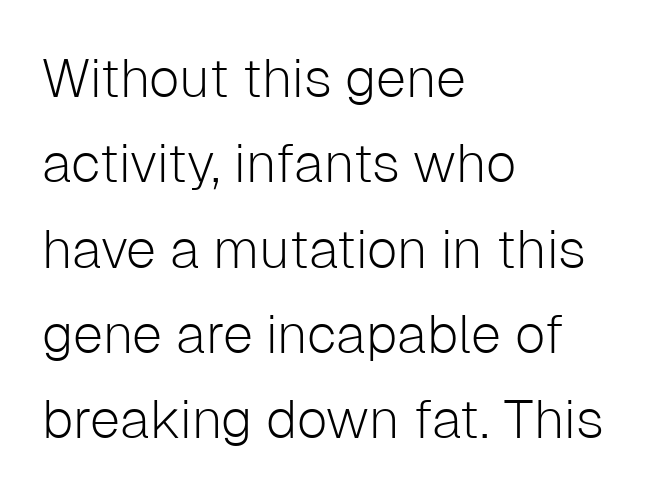
{"serif": "no", "italic": "no", "bold": "no", "weight": "light", "width": "normal", "stroke_contrast": "low", "x_height": "medium", "monospaced": "no", "underline": "no", "align": "left", "line_spacing": "normal", "line_spacing_ratio": 1.58, "letter_spacing": "normal", "letter_spacing_em": 0.0, "glyph_px": 54}
